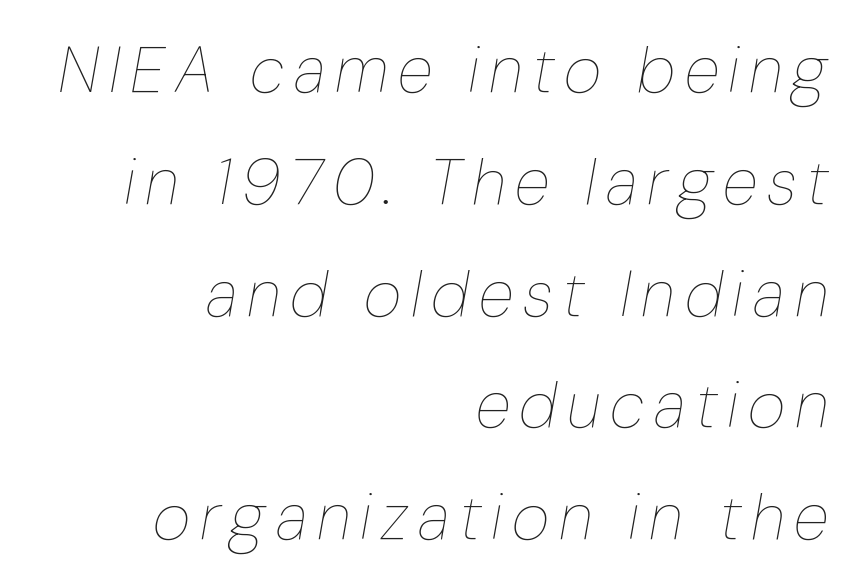
The image shows 65 px thin, condensed type, italic (leaning right); set right-aligned, line spacing 1.72x, not underlined; low stroke contrast and a medium x-height.
